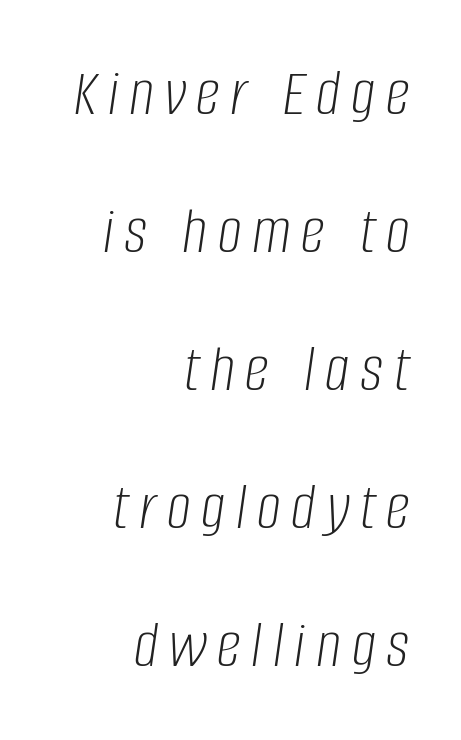
Q: Is the text bold? A: No.
Q: Is the text italic (slanted)? A: Yes, it leans right by about 8 degrees.
Q: Is the text underlined? A: No.
Q: How is the paragraph aligned? A: Right-aligned.
Q: Is the spacing between lines tight, normal or loose? A: Loose.
Q: Width (condensed, normal, or wide)? A: Condensed.
Q: Stroke contrast? A: Low.
Q: x-height? A: Large.
Q: Monospaced? A: No.
